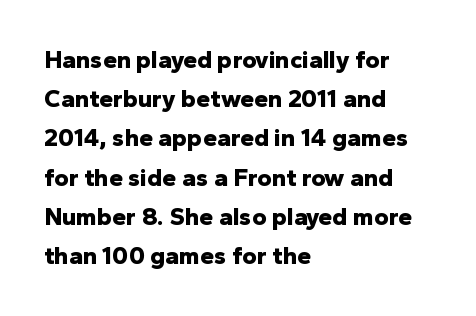
{"italic": "no", "bold": "yes", "underline": "no", "align": "left", "line_spacing": "normal", "line_spacing_ratio": 1.57, "letter_spacing": "normal", "letter_spacing_em": 0.0, "glyph_px": 25}
